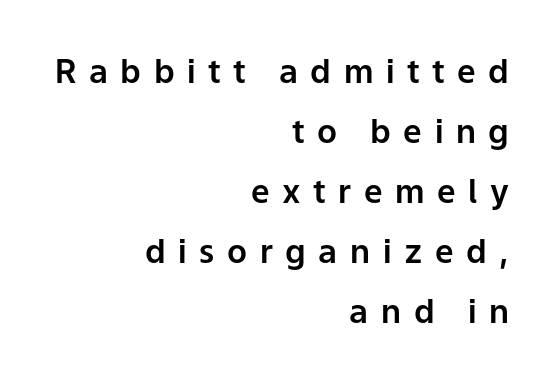
{"serif": "no", "italic": "no", "width": "normal", "stroke_contrast": "low", "x_height": "medium", "monospaced": "no", "underline": "no", "align": "right", "line_spacing_ratio": 1.82, "letter_spacing": "wide", "letter_spacing_em": 0.38, "glyph_px": 33}
